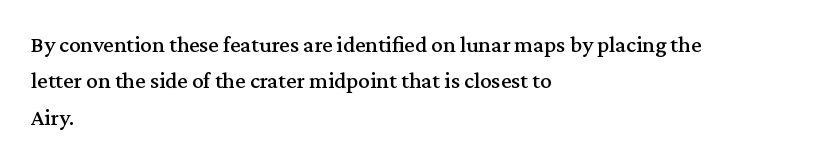
Style check: upright. Honestly, the letter spacing is just normal — you wouldn't notice it. Short and long lines alike share a common starting point at left. Any mark beneath the type? The region is blank. Interline gaps are of average width in this sample.
